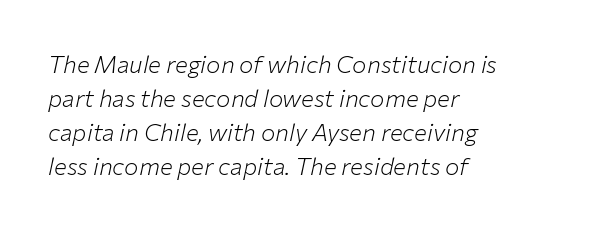
Q: Is the text bold? A: No.
Q: Is the text italic (slanted)? A: Yes, it leans right by about 12 degrees.
Q: Is the text underlined? A: No.
Q: How is the paragraph aligned? A: Left-aligned.
Q: Is the spacing between letters normal or unusually wide? A: Normal.
Q: Is the spacing between lines tight, normal or loose? A: Normal.
